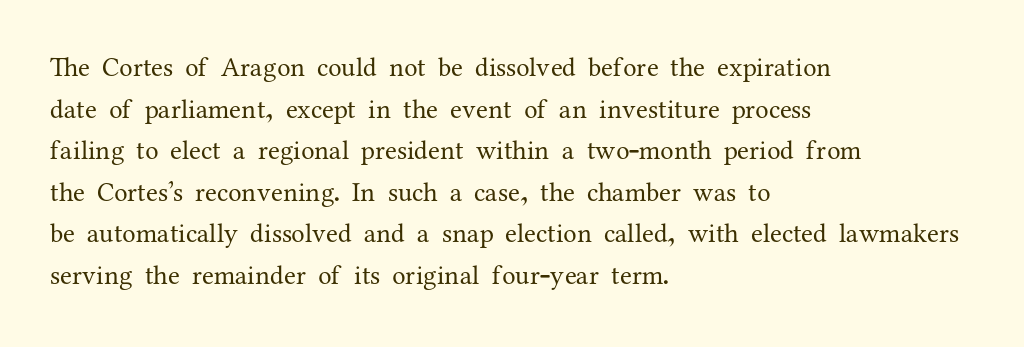
This sample uses an upright cut, with every glyph sitting square on the baseline. Lines of text with bare space underneath. The setting favours the left margin, as ordinary paragraphs usually do. Leading: standard. The typesetting does not lean heavy: it is not bold. You could call the tracking neutral — neither tight nor loose.
